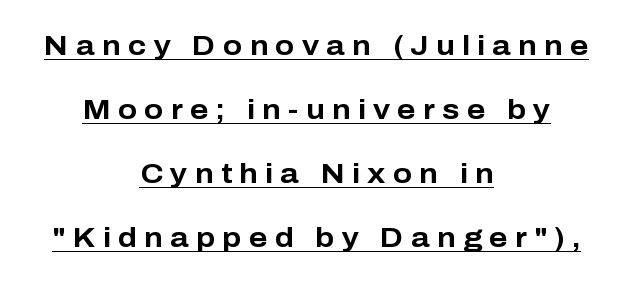
{"serif": "no", "italic": "no", "bold": "yes", "weight": "bold", "width": "normal", "stroke_contrast": "low", "x_height": "medium", "monospaced": "no", "underline": "yes", "align": "center", "line_spacing": "loose", "line_spacing_ratio": 2.29, "letter_spacing": "wide", "letter_spacing_em": 0.26, "glyph_px": 28}
